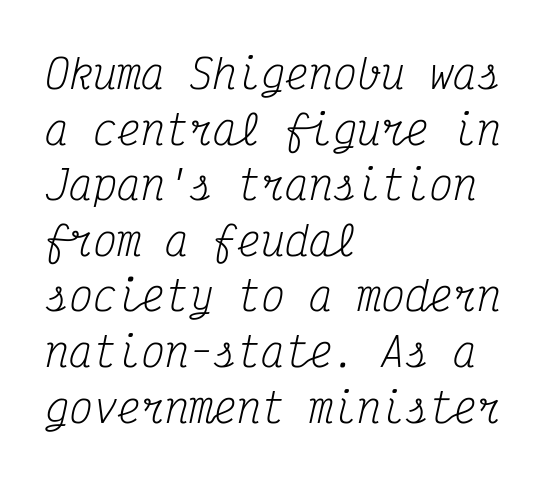
In terms of posture, this sample is oblique. You could count columns in this text — the font is strictly monospaced. Reading down the block, your eye returns to a fixed left position each line. In terms of leading, this rendering sits right in the middle. Summary of weight: not heavy and not bold. Compared with typical body copy, the letter spacing here is the same.
